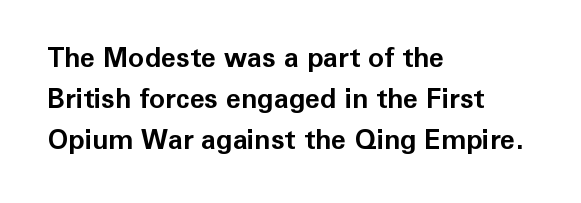
The image shows 27 px bold type, upright; set left-aligned, normal line spacing (1.52x), normal letter spacing, not underlined.
